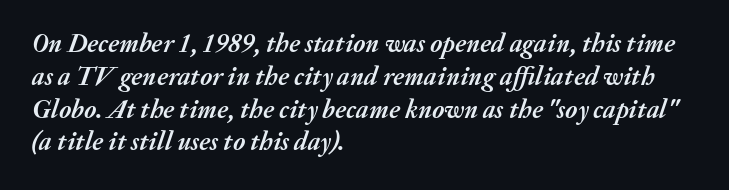
Q: Is the text bold? A: Yes.
Q: Is the text italic (slanted)? A: Yes, it leans right by about 20 degrees.
Q: Is the text underlined? A: No.
Q: How is the paragraph aligned? A: Left-aligned.
Q: Is the spacing between letters normal or unusually wide? A: Normal.
Q: Is the spacing between lines tight, normal or loose? A: Normal.
